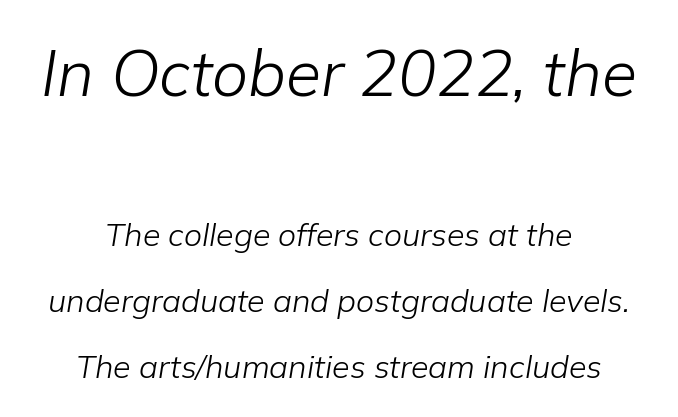
Q: Is the text bold? A: No.
Q: Is the text italic (slanted)? A: Yes, it leans right by about 9 degrees.
Q: Is the text underlined? A: No.
Q: How is the paragraph aligned? A: Centered.
Q: Is the spacing between letters normal or unusually wide? A: Normal.
Q: Is the spacing between lines tight, normal or loose? A: Loose.
Q: Which block of text is set in a larger size, the first (top) or the second (bottom)? A: The first (top) one.
Q: Width (condensed, normal, or wide)? A: Normal.
Q: Stroke contrast? A: Low.
Q: x-height? A: Medium.
Q: Monospaced? A: No.
